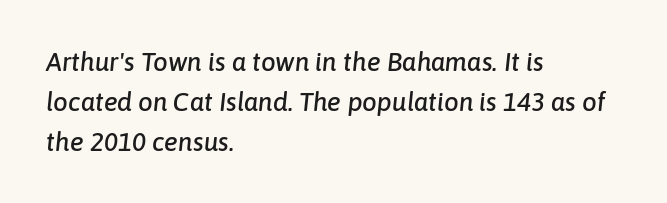
Underline: absent. Is there much room between lines? A standard amount, neither cramped nor airy. The gaps between neighbouring characters are ordinary and unremarkable. The typesetter chose a ragged-right arrangement here. A typesetter would mark this as italic.
